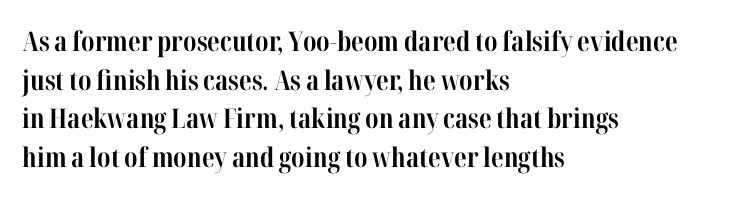
The image shows 27 px bold type, upright; set left-aligned, normal line spacing (1.43x), normal letter spacing, not underlined.
